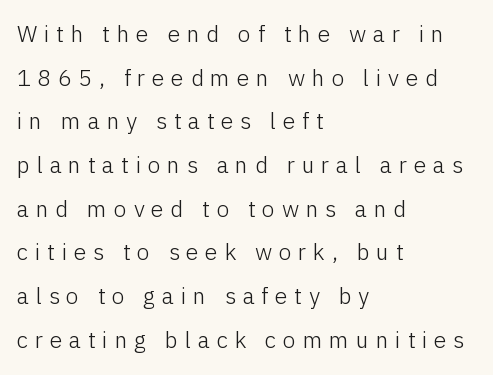
Each new line begins a long way beneath the previous one. Is there any slant? The stems are plumb. A classic flush-left, rag-right setting is used for this passage. The strokes carry an ordinary text weight at most. Lines of text with bare space underneath.
